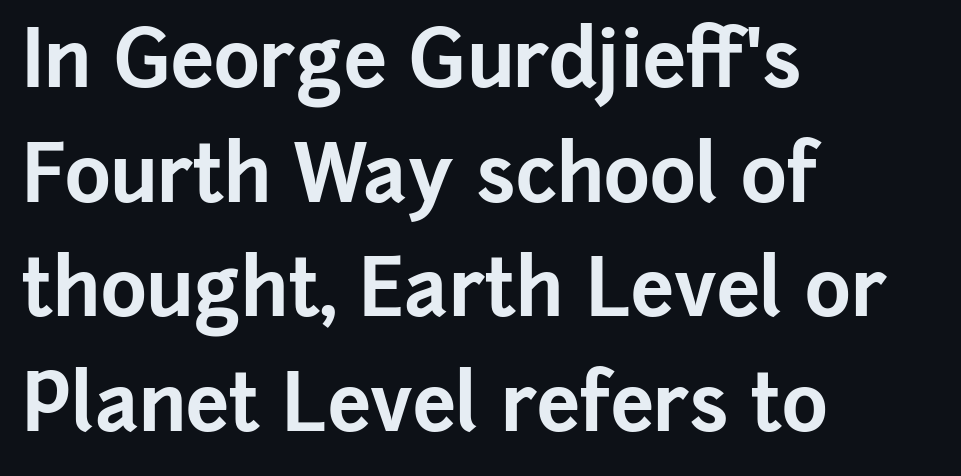
The image shows 78 px bold sans-serif type, upright; set left-aligned, normal line spacing (1.47x), normal letter spacing, not underlined; low stroke contrast and a medium x-height.
